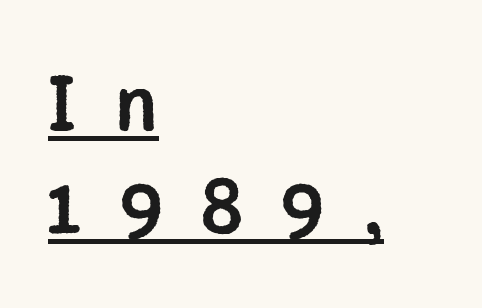
The image shows 80 px semibold sans-serif type, upright; set left-aligned, normal line spacing (1.29x), unusually wide letter spacing (+0.49 em), underlined; low stroke contrast and a medium x-height.
